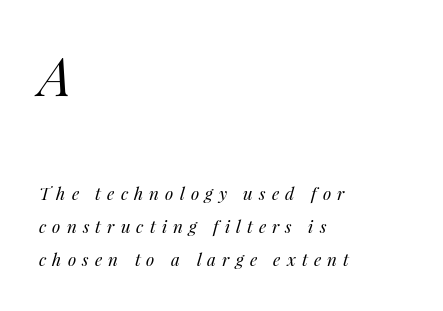
The image shows 52 px regular-weight type, italic (leaning right); set left-aligned, loose line spacing (1.94x), unusually wide letter spacing (+0.36 em), not underlined; the first (top) block is 3.06x larger; medium stroke contrast and a medium x-height.
